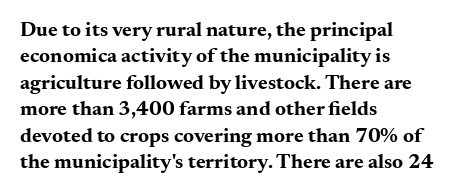
The image shows 21 px bold type, upright; set left-aligned, normal line spacing (1.26x), normal letter spacing, not underlined.
